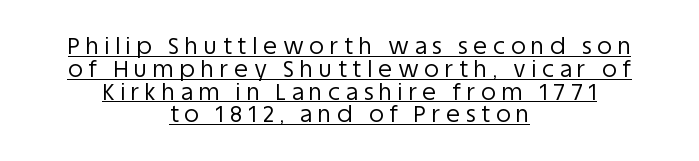
The image shows 23 px text type, upright; set centered, tight line spacing (0.99x), unusually wide letter spacing (+0.25 em), underlined.
